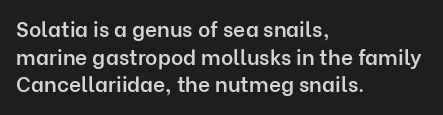
Q: Is the text bold? A: Semi-bold.
Q: Is the text italic (slanted)? A: No, it is upright.
Q: Is the text underlined? A: No.
Q: How is the paragraph aligned? A: Left-aligned.
Q: Is the spacing between letters normal or unusually wide? A: Normal.
Q: Is the spacing between lines tight, normal or loose? A: Normal.
